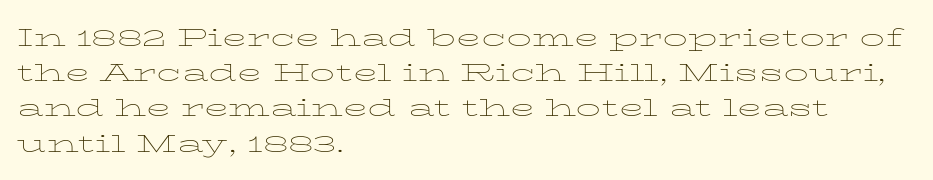
Q: Is the text bold? A: No.
Q: Is the text italic (slanted)? A: No, it is upright.
Q: Is the text underlined? A: No.
Q: How is the paragraph aligned? A: Left-aligned.
Q: Is the spacing between letters normal or unusually wide? A: Normal.
Q: Is the spacing between lines tight, normal or loose? A: Normal.
